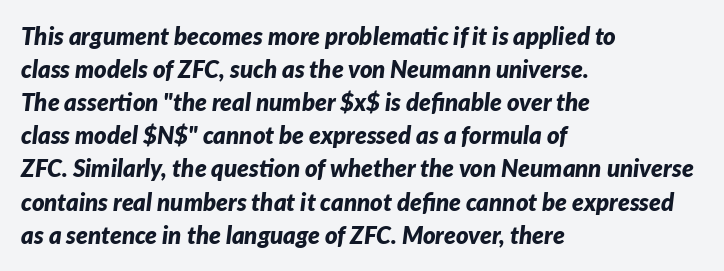
{"italic": "yes", "lean": "right", "slant_degrees": 7, "bold": "yes", "underline": "no", "align": "left", "line_spacing": "normal", "line_spacing_ratio": 1.38, "letter_spacing": "normal", "letter_spacing_em": 0.0, "glyph_px": 24}
